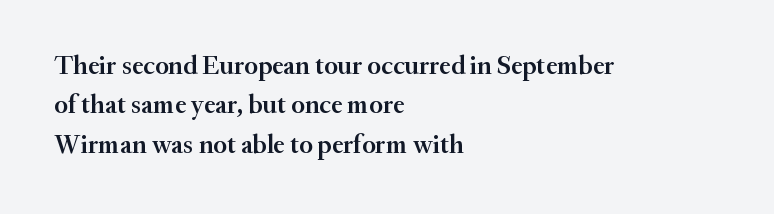
The image shows 26 px text type, upright; set left-aligned, normal line spacing (1.51x), normal letter spacing, not underlined.
